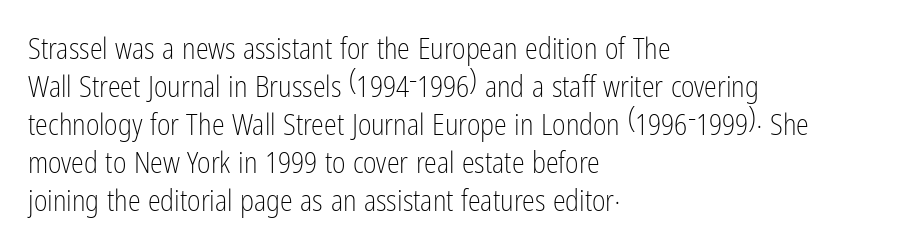
{"serif": "no", "italic": "no", "bold": "no", "weight": "light", "width": "condensed", "stroke_contrast": "low", "x_height": "medium", "monospaced": "no", "underline": "no", "align": "left", "line_spacing": "normal", "line_spacing_ratio": 1.31, "letter_spacing": "normal", "letter_spacing_em": 0.0, "glyph_px": 29}
